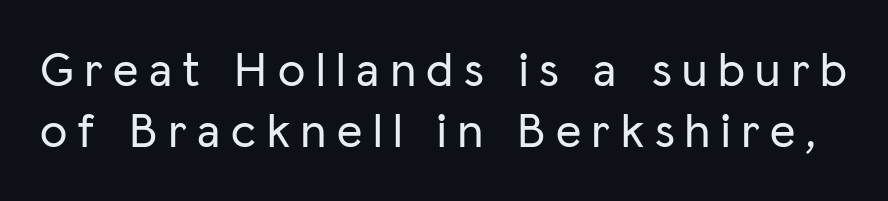
Do the characters align in a grid? No, the font is proportional. You can tell it's not italic because the verticals are truly vertical. Nope, no serifs anywhere on these letters. The string is rendered with underlining switched off. Honestly, the letter spacing is so wide it's the main thing you notice.
